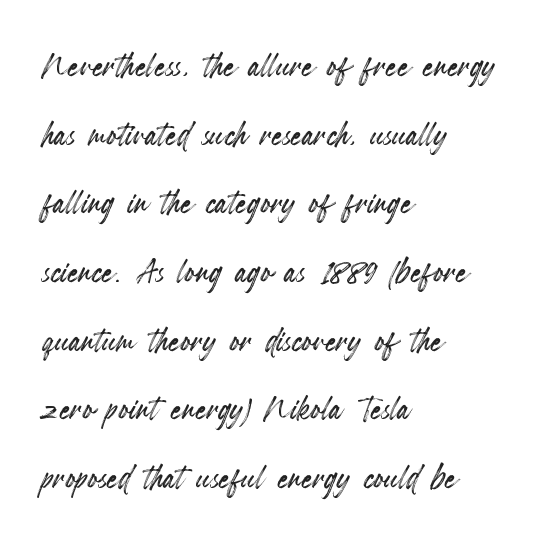
The image shows 44 px condensed type; set left-aligned, normal line spacing (1.56x), normal letter spacing, not underlined; a small x-height.
